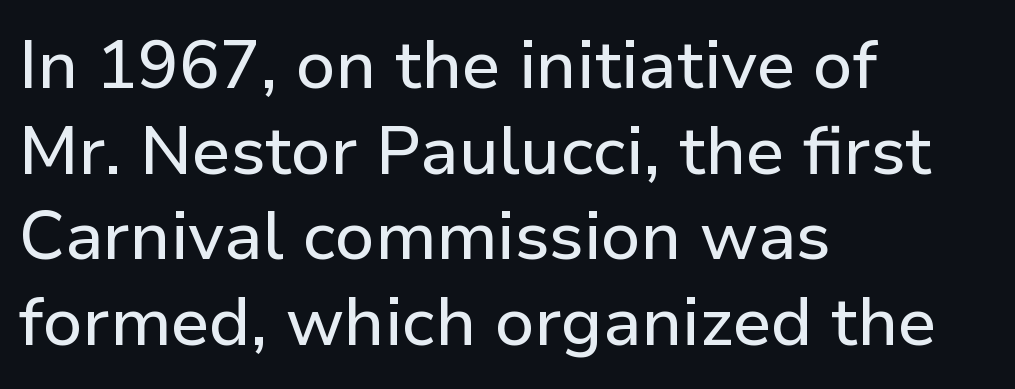
{"serif": "no", "italic": "no", "width": "normal", "stroke_contrast": "low", "x_height": "medium", "monospaced": "no", "underline": "no", "align": "left", "line_spacing": "normal", "line_spacing_ratio": 1.26, "letter_spacing": "normal", "letter_spacing_em": 0.0, "glyph_px": 68}
